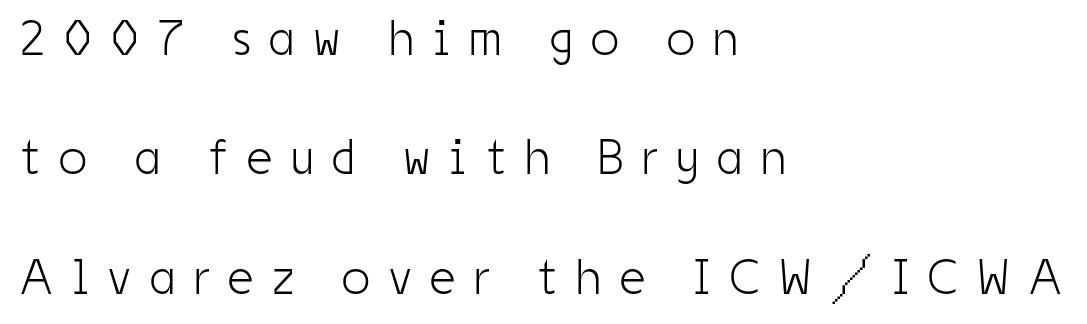
{"serif": "no", "italic": "no", "bold": "no", "weight": "light", "width": "condensed", "stroke_contrast": "low", "x_height": "medium", "monospaced": "no", "underline": "no", "align": "left", "line_spacing": "loose", "line_spacing_ratio": 2.39, "letter_spacing": "wide", "letter_spacing_em": 0.38, "glyph_px": 50}
